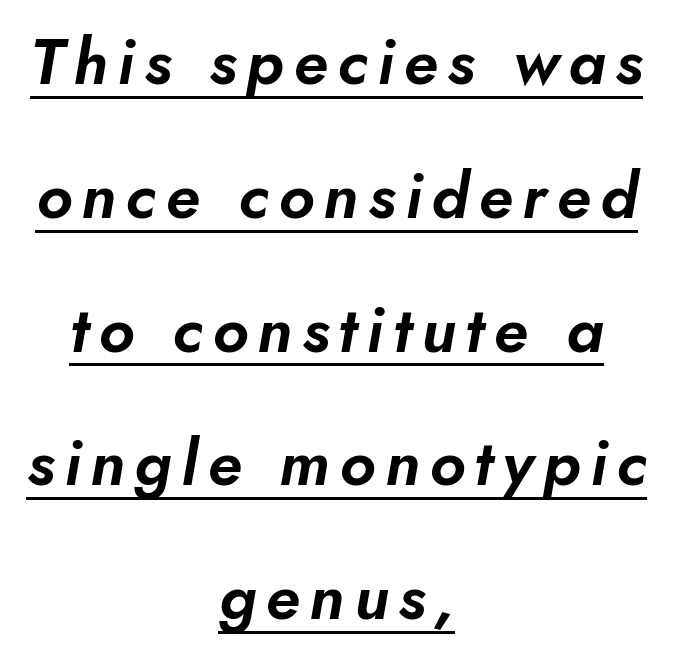
Q: Is the text italic (slanted)? A: Yes, it leans right by about 10 degrees.
Q: Is the text underlined? A: Yes.
Q: How is the paragraph aligned? A: Centered.
Q: Is the spacing between lines tight, normal or loose? A: Loose.
Q: Width (condensed, normal, or wide)? A: Normal.
Q: Stroke contrast? A: Low.
Q: x-height? A: Small.
Q: Monospaced? A: No.
